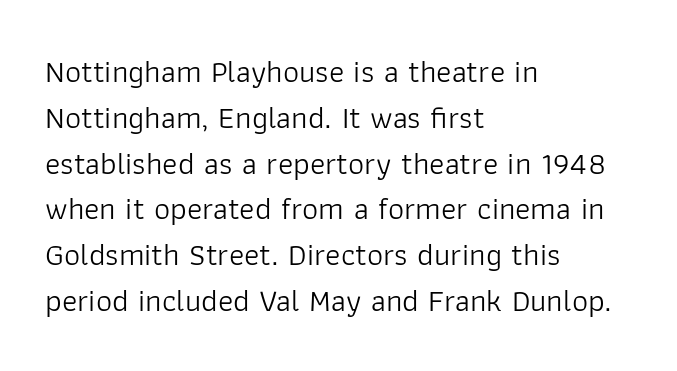
The image shows 32 px light sans-serif type, upright; set left-aligned, normal line spacing (1.43x), normal letter spacing, not underlined; low stroke contrast and a medium x-height.
